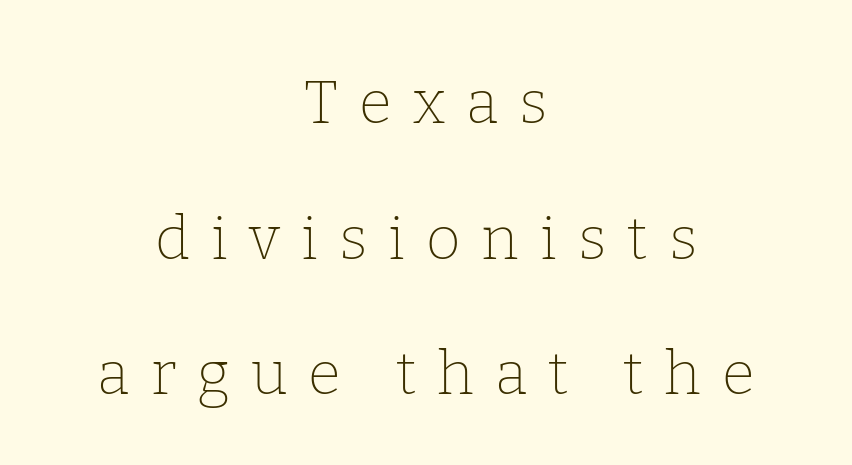
The image shows 60 px thin serif type, upright; set centered, loose line spacing (2.26x), unusually wide letter spacing (+0.35 em), not underlined; low stroke contrast and a medium x-height.
